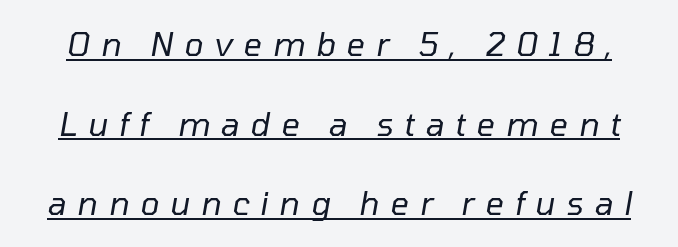
Q: Is the text bold? A: No.
Q: Is the text italic (slanted)? A: Yes, it leans right by about 10 degrees.
Q: Is the text underlined? A: Yes.
Q: Is the spacing between letters normal or unusually wide? A: Unusually wide.
Q: Is the spacing between lines tight, normal or loose? A: Loose.
Q: Width (condensed, normal, or wide)? A: Normal.
Q: Stroke contrast? A: Low.
Q: x-height? A: Medium.
Q: Monospaced? A: No.
